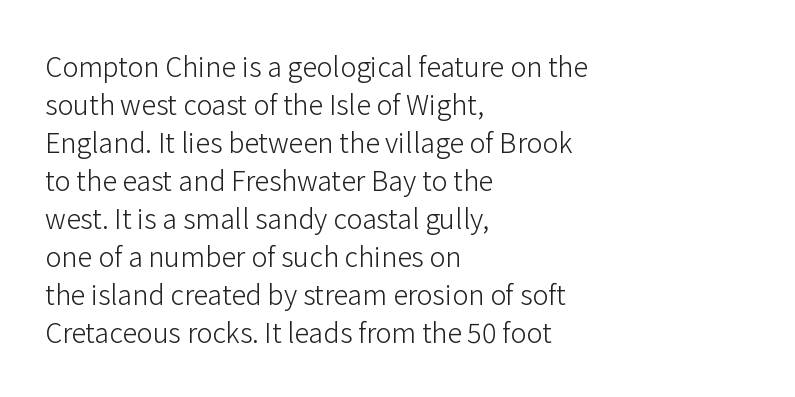
Q: Is the text bold? A: No.
Q: Is the text italic (slanted)? A: No, it is upright.
Q: Is the text underlined? A: No.
Q: How is the paragraph aligned? A: Left-aligned.
Q: Is the spacing between letters normal or unusually wide? A: Normal.
Q: Is the spacing between lines tight, normal or loose? A: Normal.
